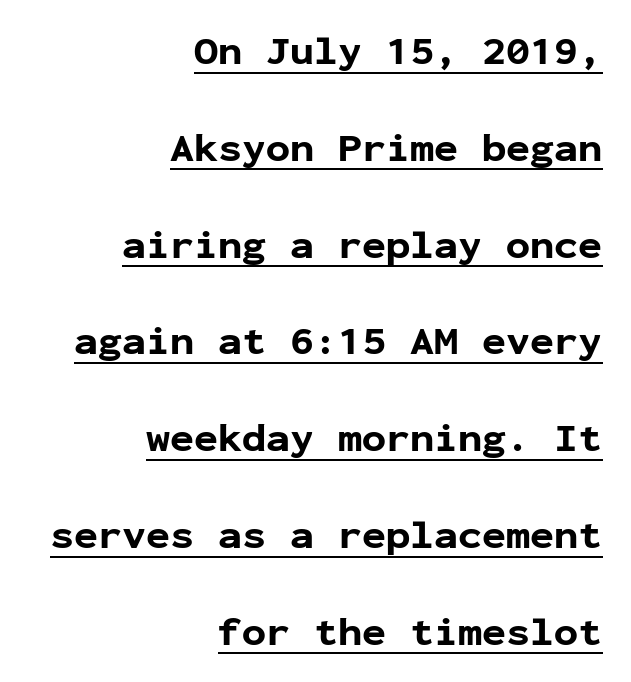
The image shows 40 px bold sans-serif type, upright, monospaced; set right-aligned, loose line spacing (2.42x), normal letter spacing, underlined; low stroke contrast and a medium x-height.
